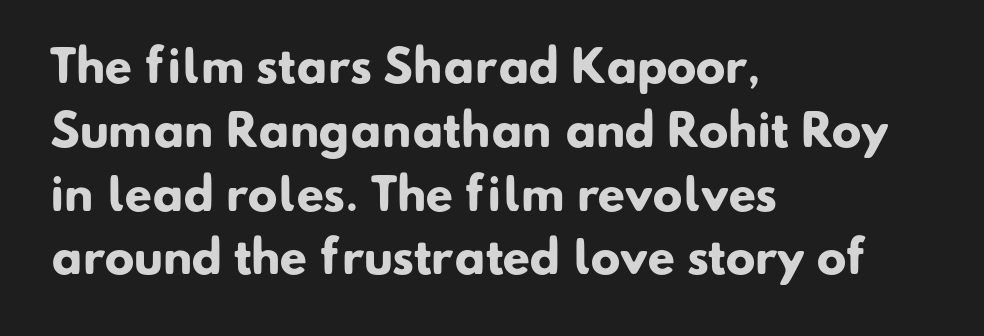
The ragged edge is on the right, which tells us the setting is flush left. This is sans-serif lettering, the kind often seen on screens and signage. The face used here has the dense, thick strokes of a bold. Rows of type keep a routine distance in the vertical direction. Does extra space separate the letters? No, they use regular spacing. Underline: absent.
